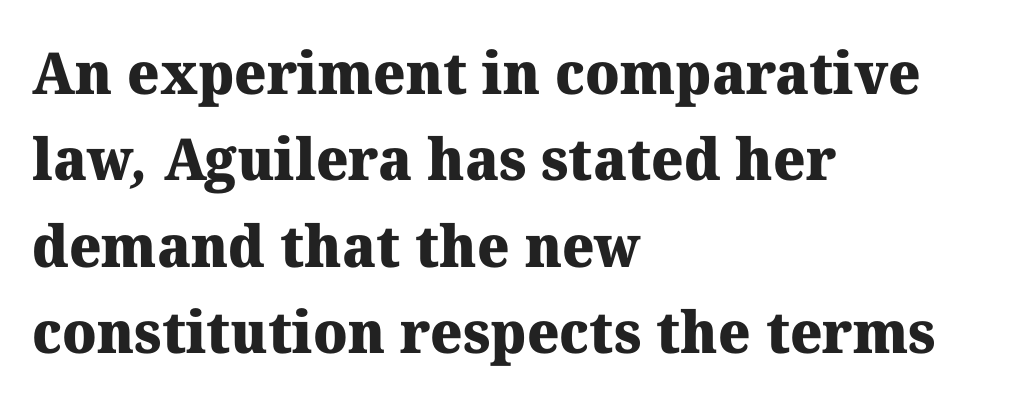
The image shows 58 px heavy serif type; set left-aligned, normal line spacing (1.49x), normal letter spacing, not underlined; medium stroke contrast and a medium x-height.
